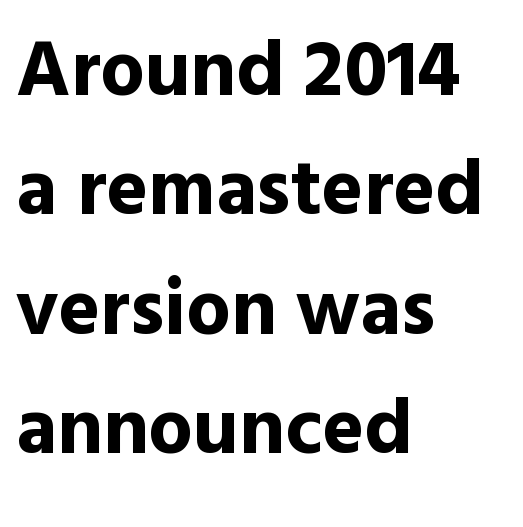
The image shows 79 px bold sans-serif type, upright; set left-aligned, normal line spacing (1.51x), normal letter spacing, not underlined; a medium x-height.
